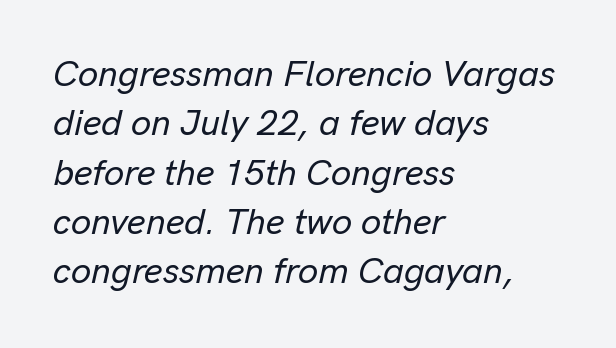
{"italic": "yes", "lean": "right", "slant_degrees": 13, "width": "normal", "stroke_contrast": "low", "x_height": "medium", "monospaced": "no", "underline": "no", "align": "left", "line_spacing": "normal", "line_spacing_ratio": 1.37, "letter_spacing": "normal", "letter_spacing_em": 0.0, "glyph_px": 36}
